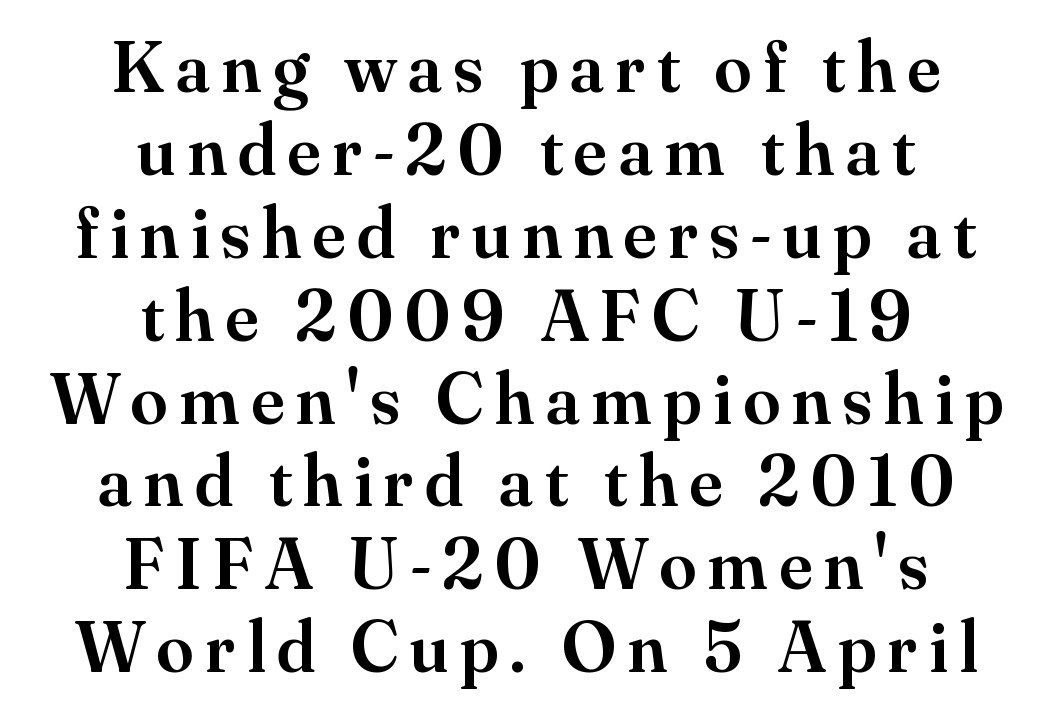
{"serif": "yes", "italic": "no", "bold": "semi", "weight": "semibold", "width": "normal", "stroke_contrast": "medium", "x_height": "small", "monospaced": "no", "underline": "no", "align": "center", "line_spacing": "tight", "line_spacing_ratio": 1.12, "glyph_px": 74}
